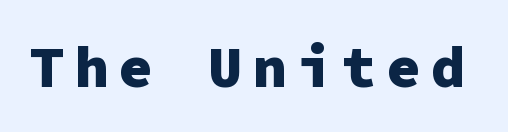
Underlining? Definitely not there. The typeface chosen for these lines omits serifs. This is heavy type, rendered in bold. Italic? Not at all — the glyphs are vertical.
